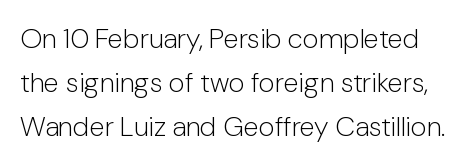
{"serif": "no", "italic": "no", "bold": "no", "weight": "light", "width": "normal", "stroke_contrast": "low", "x_height": "medium", "monospaced": "no", "underline": "no", "line_spacing": "normal", "line_spacing_ratio": 1.58, "letter_spacing": "normal", "letter_spacing_em": 0.0, "glyph_px": 28}
